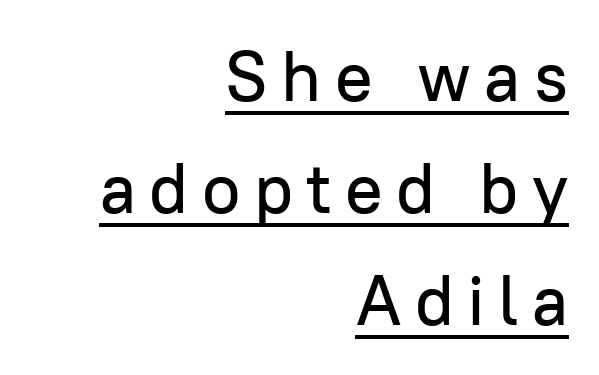
The line-height multiplier appears to be the usual default. All the whitespace from short lines collects on the left. Check the space under the baseline: a stroke is drawn there. The rendering shows plain stroke endings on the letterforms — a sans-serif design. The face used here is proportionally spaced, like ordinary book or web type.
